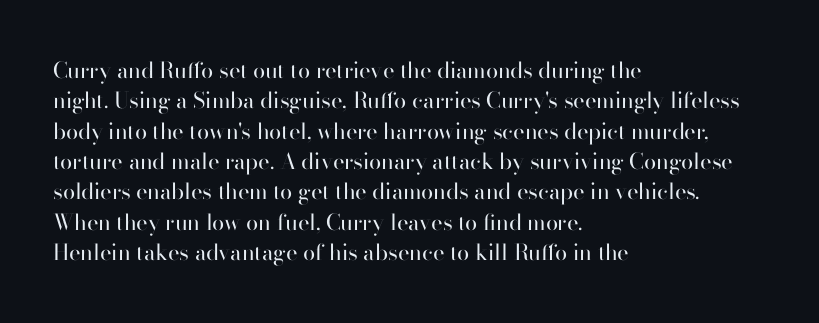
{"italic": "no", "bold": "no", "underline": "no", "align": "left", "line_spacing": "normal", "line_spacing_ratio": 1.38, "letter_spacing": "normal", "letter_spacing_em": 0.0, "glyph_px": 22}
